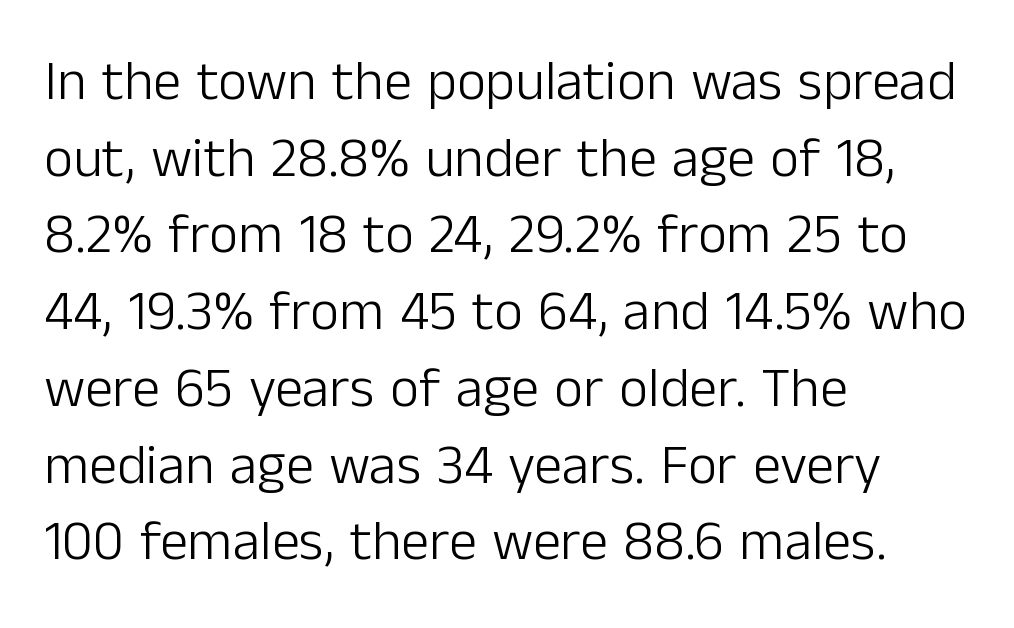
The image shows 56 px light sans-serif type, upright; set left-aligned, normal line spacing (1.37x), normal letter spacing, not underlined; low stroke contrast and a medium x-height.
